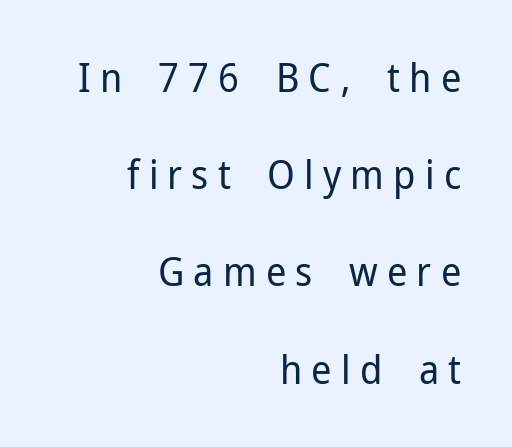
{"serif": "no", "italic": "no", "bold": "no", "weight": "regular", "width": "normal", "stroke_contrast": "low", "x_height": "medium", "monospaced": "no", "underline": "no", "align": "right", "line_spacing": "loose", "line_spacing_ratio": 2.43, "letter_spacing": "wide", "letter_spacing_em": 0.23, "glyph_px": 40}
